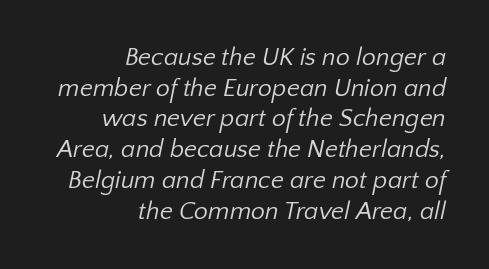
{"bold": "no", "underline": "no", "align": "right", "line_spacing_ratio": 1.23, "letter_spacing": "normal", "letter_spacing_em": 0.0, "glyph_px": 25}
